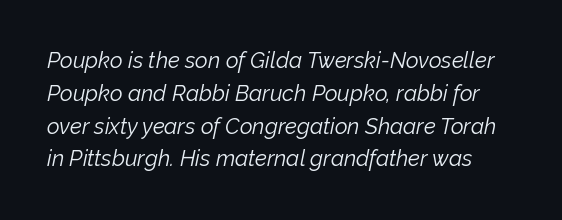
In terms of posture, this sample is oblique. This is not heavy type; no bold has been used. The tracking reads as untouched default to a designer's eye. What's the leading like? Ordinary, nothing unusual.
